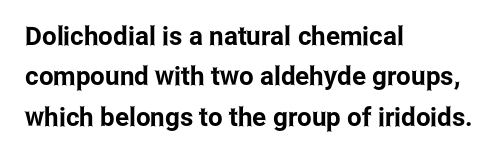
This rendering uses left alignment, leaving the right contour irregular. The vertical gap from one line to the next is medium. The space beneath each line is pristine and unruled. Does extra space separate the letters? No, they use regular spacing. Every character sits straight up, as roman type does.
